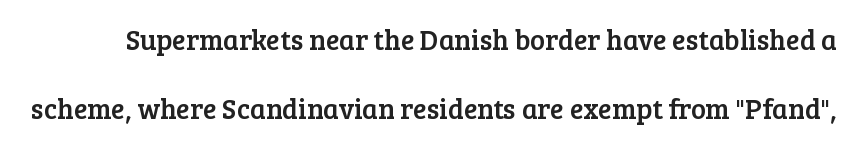
Spacing between characters is what you'd get straight out of the box. Clear beneath every line of the passage. The letters stand upright; this is a roman face. Spacing verdict: proportional, widths tailored to each character.
